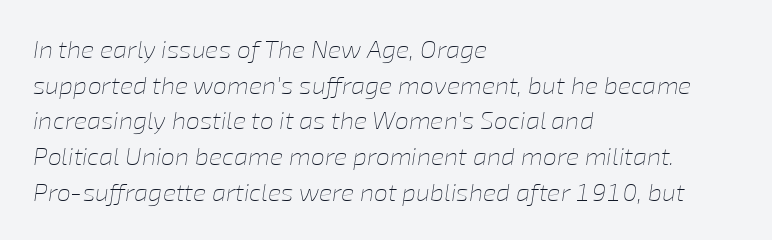
Q: Is the text bold? A: No.
Q: Is the text italic (slanted)? A: Yes, it leans right by about 8 degrees.
Q: Is the text underlined? A: No.
Q: How is the paragraph aligned? A: Left-aligned.
Q: Is the spacing between letters normal or unusually wide? A: Normal.
Q: Is the spacing between lines tight, normal or loose? A: Normal.
